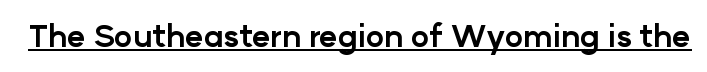
Q: Is the text bold? A: Yes.
Q: Is the text italic (slanted)? A: No, it is upright.
Q: Is the typeface a serif or a sans-serif typeface? A: Sans-serif.
Q: Is the text underlined? A: Yes.
Q: Is the spacing between letters normal or unusually wide? A: Normal.
Q: Width (condensed, normal, or wide)? A: Normal.
Q: Stroke contrast? A: Low.
Q: x-height? A: Medium.
Q: Monospaced? A: No.
